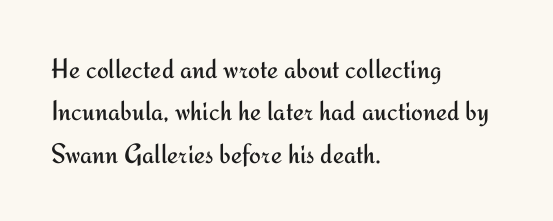
The image shows 28 px regular-weight sans-serif type, upright; set left-aligned, normal line spacing (1.51x), normal letter spacing, not underlined; medium stroke contrast and a small x-height.
